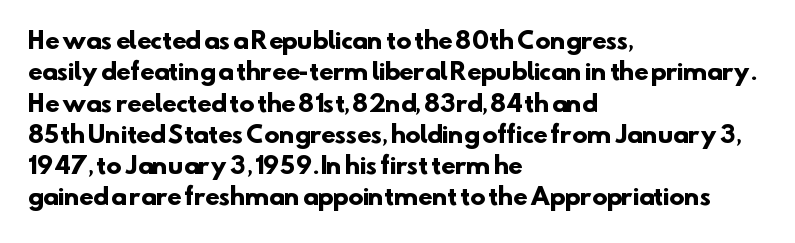
{"bold": "yes", "underline": "no", "align": "left", "line_spacing": "normal", "line_spacing_ratio": 1.36, "letter_spacing": "normal", "letter_spacing_em": 0.0, "glyph_px": 23}
